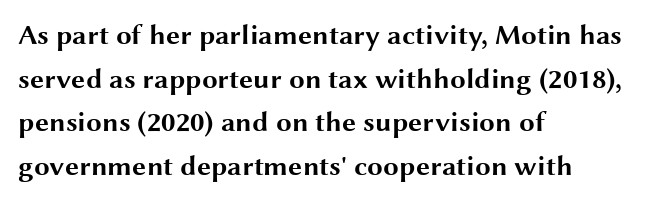
{"serif": "no", "italic": "no", "bold": "yes", "weight": "bold", "width": "wide", "stroke_contrast": "medium", "x_height": "medium", "monospaced": "no", "underline": "no", "align": "left", "line_spacing": "normal", "line_spacing_ratio": 1.56, "letter_spacing": "normal", "letter_spacing_em": 0.0, "glyph_px": 28}
